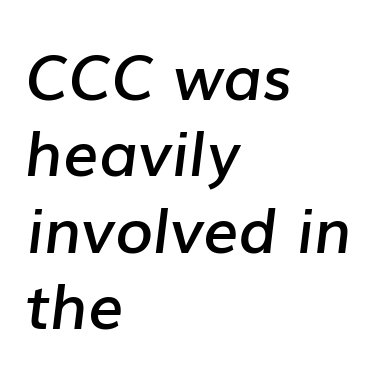
The image shows 62 px semibold type, italic (leaning right); set left-aligned, line spacing 1.23x, normal letter spacing, not underlined; low stroke contrast and a medium x-height.
